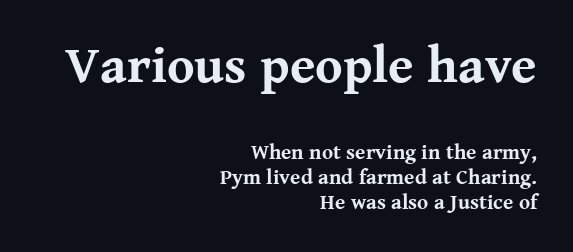
{"serif": "yes", "italic": "no", "bold": "yes", "weight": "bold", "width": "normal", "stroke_contrast": "medium", "x_height": "medium", "monospaced": "no", "underline": "no", "align": "right", "line_spacing_ratio": 1.2, "letter_spacing": "normal", "letter_spacing_em": 0.0, "larger_block": "first", "size_ratio": 2.48, "glyph_px": 52}
